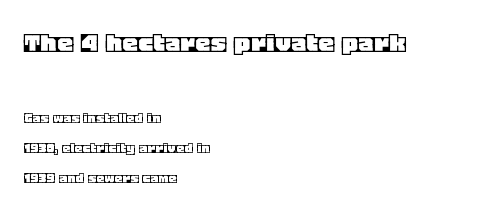
Default kerning and tracking; the words read as compact shapes. You could fit nearly another row in the gap between these rows. Visually, the top section dominates because its glyphs are scaled up. Each letter keeps its own natural width here, so spacing adapts to shape. The text block is weighted toward the left margin, trailing off unevenly rightward.
